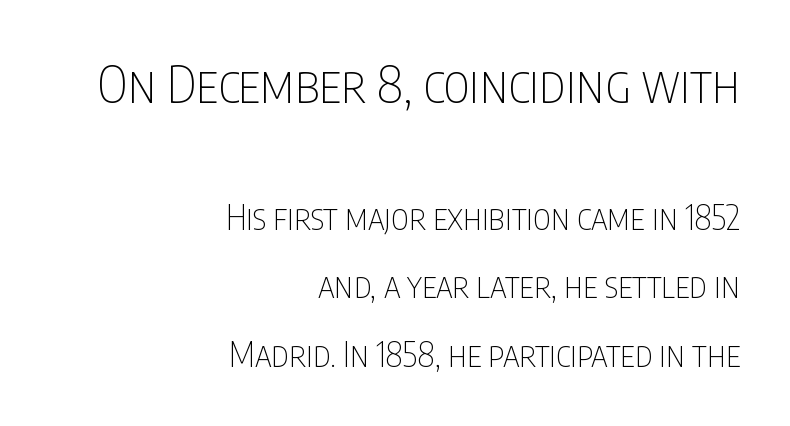
{"serif": "no", "italic": "no", "bold": "no", "weight": "thin", "width": "condensed", "stroke_contrast": "low", "x_height": "large", "monospaced": "no", "underline": "no", "align": "right", "line_spacing": "loose", "line_spacing_ratio": 2.02, "letter_spacing": "normal", "letter_spacing_em": 0.0, "larger_block": "first", "size_ratio": 1.5, "glyph_px": 51}
